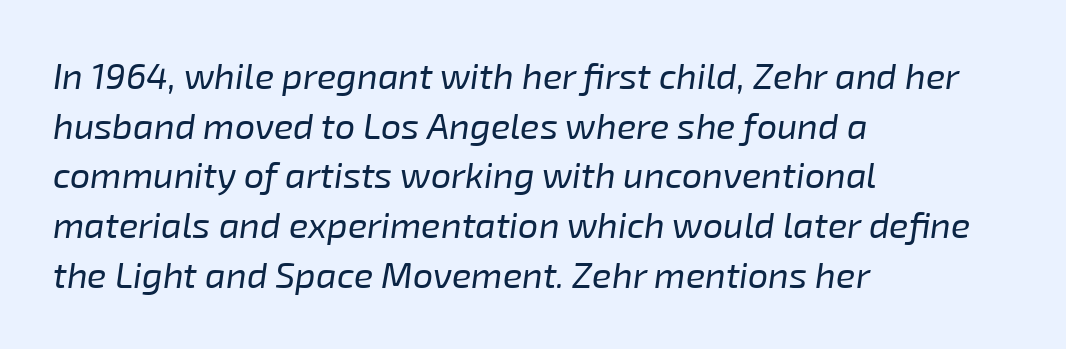
The image shows 36 px regular-weight type, italic (leaning right); set left-aligned, normal line spacing (1.38x), normal letter spacing, not underlined; low stroke contrast and a medium x-height.
